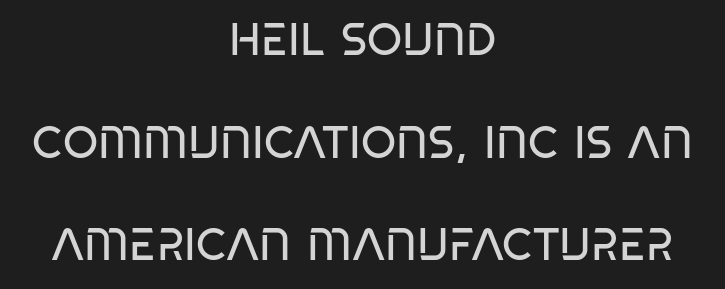
The image shows 45 px regular-weight, condensed sans-serif type; set centered, loose line spacing (2.28x), normal letter spacing, not underlined; low stroke contrast and a large x-height.
